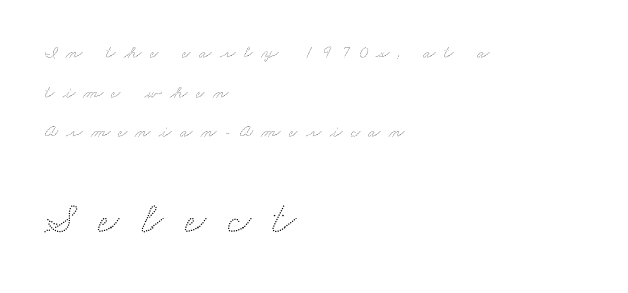
How would I describe the line gaps? Wide and relaxed. Descenders are the only things crossing below the line. Every row of glyphs begins at an identical x-position on the left. The rendering uses natural spacing where letterforms have individual widths. The following chunk of copy outweighs the initial chunk in type size.
